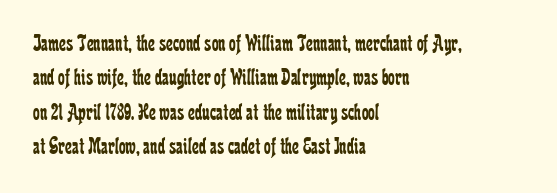
Q: Is the text bold? A: No.
Q: Is the text italic (slanted)? A: No, it is upright.
Q: Is the text underlined? A: No.
Q: How is the paragraph aligned? A: Left-aligned.
Q: Is the spacing between letters normal or unusually wide? A: Normal.
Q: Is the spacing between lines tight, normal or loose? A: Normal.
